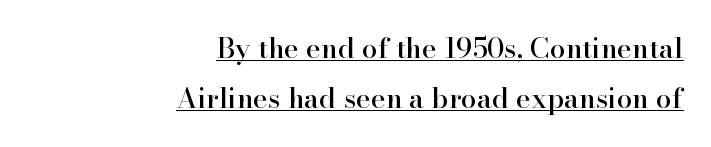
Typeset ragged left — the right edge is the straight one. Caption: lettering with a line underneath. The glyphs in this specimen are seriffed. This sample has the flowing, uneven cadence of proportional lettering.
